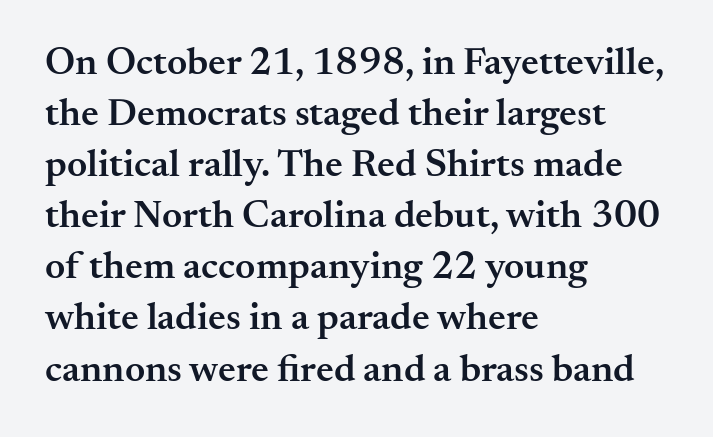
Q: Is the text bold? A: Semi-bold.
Q: Is the text italic (slanted)? A: No, it is upright.
Q: Is the typeface a serif or a sans-serif typeface? A: Serif.
Q: Is the text underlined? A: No.
Q: How is the paragraph aligned? A: Left-aligned.
Q: Is the spacing between letters normal or unusually wide? A: Normal.
Q: Is the spacing between lines tight, normal or loose? A: Normal.
Q: Width (condensed, normal, or wide)? A: Normal.
Q: Stroke contrast? A: Medium.
Q: x-height? A: Small.
Q: Monospaced? A: No.
